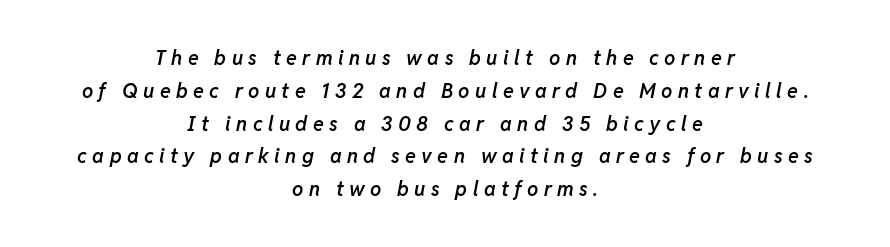
The image shows 20 px text type, italic (leaning right); set centered, normal line spacing (1.64x), unusually wide letter spacing (+0.27 em), not underlined.
